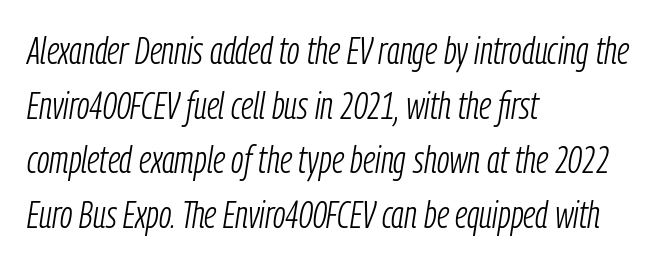
{"italic": "yes", "lean": "right", "slant_degrees": 9, "bold": "no", "weight": "light", "width": "condensed", "stroke_contrast": "low", "x_height": "medium", "monospaced": "no", "underline": "no", "align": "left", "line_spacing": "normal", "line_spacing_ratio": 1.44, "letter_spacing": "normal", "letter_spacing_em": 0.0, "glyph_px": 38}
